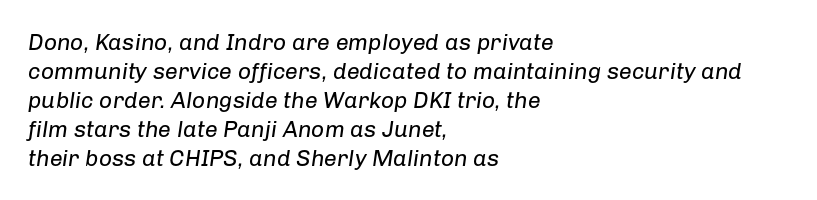
The image shows 23 px text type, italic (leaning right); set left-aligned, normal line spacing (1.26x), normal letter spacing, not underlined.
